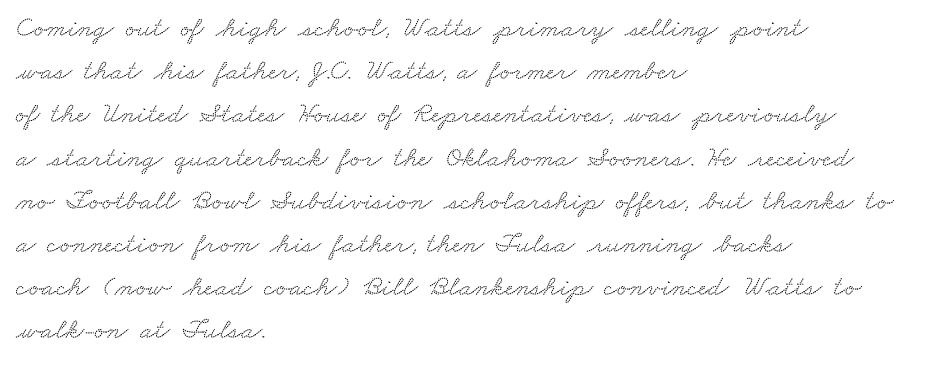
The image shows 29 px wide serif type; set left-aligned, normal line spacing (1.49x), normal letter spacing, not underlined; low stroke contrast and a small x-height.
